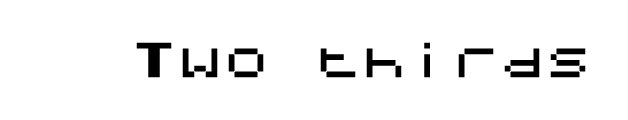
The gaps between neighbouring characters are ordinary and unremarkable. The typeface chosen for these lines omits serifs. Bare-footed words on every line. These lines were composed using upright roman letters.
